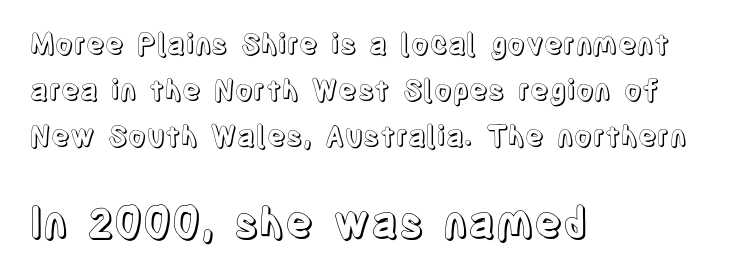
{"italic": "no", "width": "condensed", "x_height": "large", "monospaced": "no", "underline": "no", "align": "left", "line_spacing": "normal", "line_spacing_ratio": 1.65, "letter_spacing": "normal", "letter_spacing_em": 0.0, "larger_block": "second", "size_ratio": 1.5, "glyph_px": 42}
